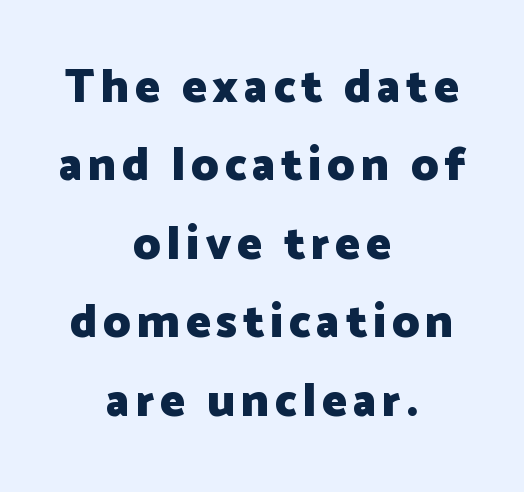
The image shows 47 px heavy sans-serif type, upright; set centered, normal line spacing (1.67x), not underlined; low stroke contrast and a medium x-height.
